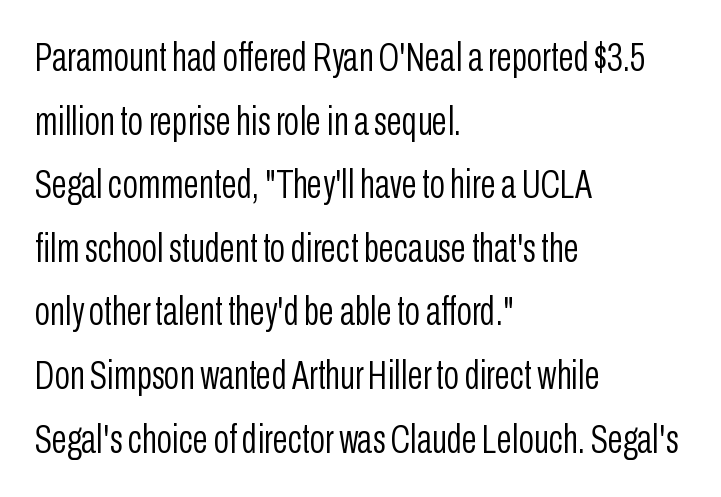
{"serif": "no", "italic": "no", "bold": "no", "weight": "light", "width": "condensed", "stroke_contrast": "low", "x_height": "medium", "monospaced": "no", "underline": "no", "align": "left", "line_spacing": "normal", "line_spacing_ratio": 1.59, "letter_spacing": "normal", "letter_spacing_em": 0.0, "glyph_px": 40}
